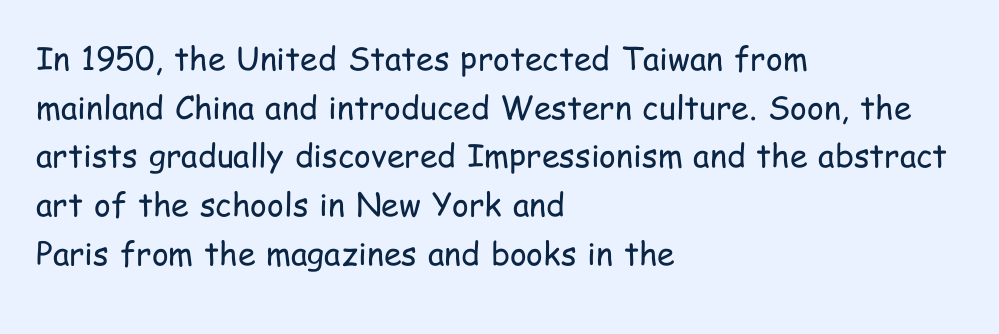
{"serif": "no", "italic": "no", "bold": "no", "weight": "regular", "width": "condensed", "stroke_contrast": "low", "x_height": "medium", "monospaced": "no", "underline": "no", "align": "left", "line_spacing": "normal", "line_spacing_ratio": 1.52, "letter_spacing": "normal", "letter_spacing_em": 0.0, "glyph_px": 32}
